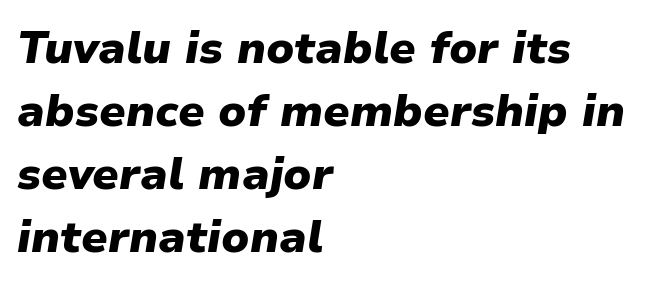
Each letter keeps its own natural width here, so spacing adapts to shape. The specimen omits any rule beneath the text block's lines. There is no visible air inserted between adjacent glyphs. Heavy-handed strokes throughout: this text is bold. When letters slant like this, we call the style italic.
